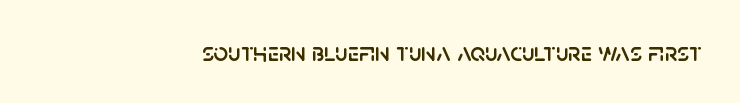
Q: Is the text italic (slanted)? A: No, it is upright.
Q: Is the text underlined? A: No.
Q: Is the spacing between letters normal or unusually wide? A: Normal.
